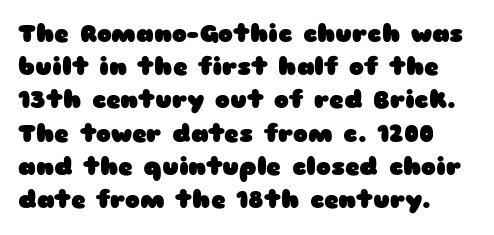
{"italic": "no", "bold": "yes", "underline": "no", "line_spacing": "normal", "line_spacing_ratio": 1.33, "letter_spacing": "normal", "letter_spacing_em": 0.0, "glyph_px": 25}
